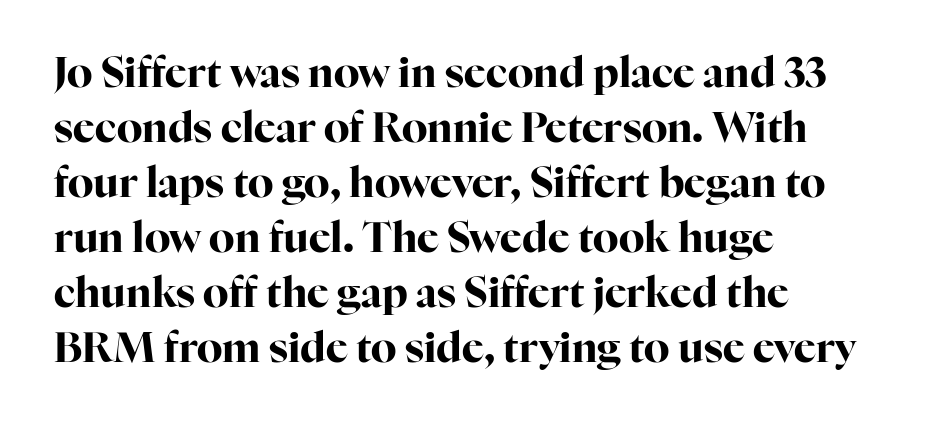
Q: Is the text bold? A: Yes.
Q: Is the text italic (slanted)? A: No, it is upright.
Q: Is the typeface a serif or a sans-serif typeface? A: Serif.
Q: Is the text underlined? A: No.
Q: How is the paragraph aligned? A: Left-aligned.
Q: Is the spacing between letters normal or unusually wide? A: Normal.
Q: Is the spacing between lines tight, normal or loose? A: Normal.
Q: Width (condensed, normal, or wide)? A: Normal.
Q: Stroke contrast? A: High.
Q: x-height? A: Medium.
Q: Monospaced? A: No.
